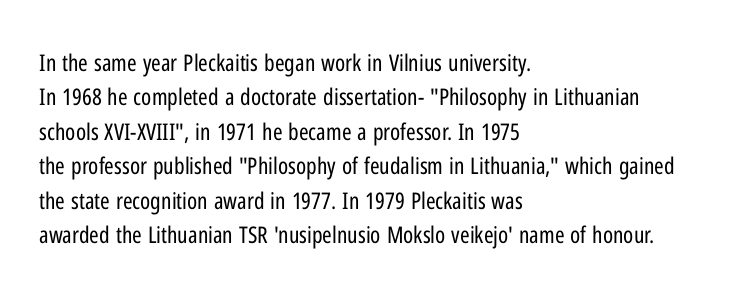
Observe the ordinary spacing: letters are neighbours, not strangers. Only glyphs here, with clear space below each row. Honestly, the row spacing looks completely unremarkable. No letter is thick-stroked: the sample isn't bold.
